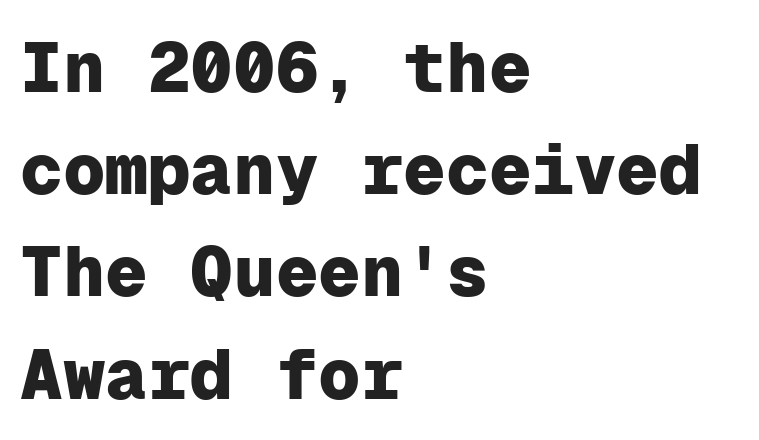
Q: Is the text bold? A: Yes.
Q: Is the text italic (slanted)? A: No, it is upright.
Q: Is the typeface a serif or a sans-serif typeface? A: Sans-serif.
Q: Is the text underlined? A: No.
Q: How is the paragraph aligned? A: Left-aligned.
Q: Is the spacing between letters normal or unusually wide? A: Normal.
Q: Is the spacing between lines tight, normal or loose? A: Normal.
Q: Width (condensed, normal, or wide)? A: Normal.
Q: Stroke contrast? A: Low.
Q: x-height? A: Medium.
Q: Monospaced? A: Yes.
